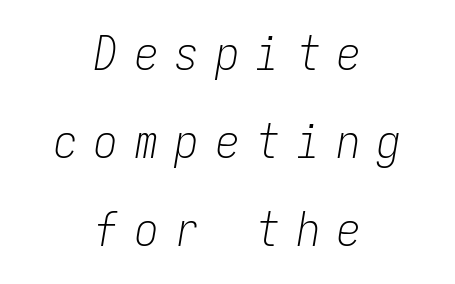
{"italic": "yes", "lean": "right", "slant_degrees": 9, "bold": "no", "weight": "light", "width": "condensed", "stroke_contrast": "low", "x_height": "medium", "monospaced": "yes", "underline": "no", "align": "center", "line_spacing_ratio": 1.87, "letter_spacing": "wide", "letter_spacing_em": 0.36, "glyph_px": 47}
